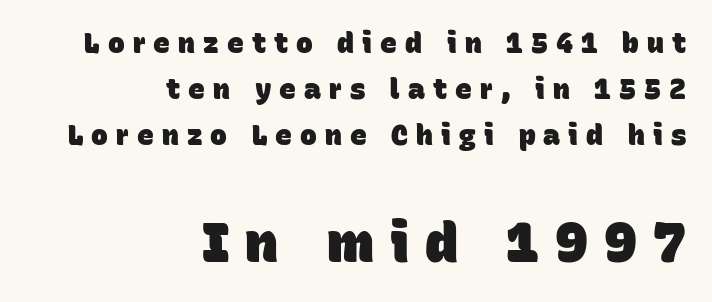
Q: Is the text bold? A: Yes.
Q: Is the typeface a serif or a sans-serif typeface? A: Sans-serif.
Q: Is the text underlined? A: No.
Q: How is the paragraph aligned? A: Right-aligned.
Q: Is the spacing between letters normal or unusually wide? A: Unusually wide.
Q: Is the spacing between lines tight, normal or loose? A: Normal.
Q: Which block of text is set in a larger size, the first (top) or the second (bottom)? A: The second (bottom) one.
Q: Width (condensed, normal, or wide)? A: Normal.
Q: Stroke contrast? A: Low.
Q: x-height? A: Large.
Q: Monospaced? A: No.
